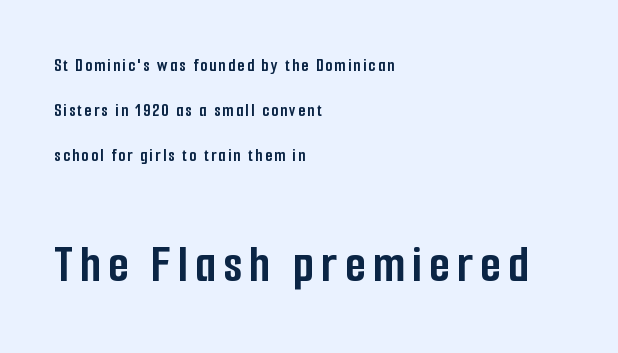
The passage shown is not underscored anywhere. Its strokes are broad and dark, the hallmark of bold type. Vertical strokes here are truly vertical. The face used here is proportionally spaced, like ordinary book or web type. These lines are set flush left with a ragged right edge.
